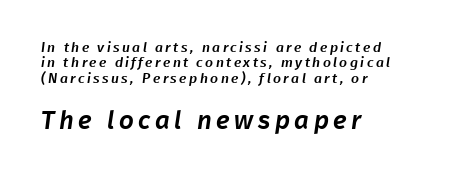
Line spacing here is tight. This layout puts the modest block above and the oversized block below. Typeset ragged right — the left edge is the straight one. Check under the words: just untouched page.
